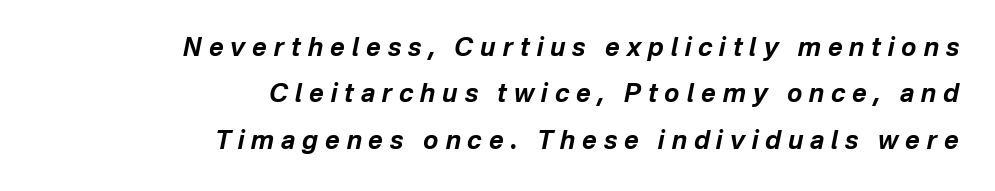
Q: Is the text bold? A: Yes.
Q: Is the text italic (slanted)? A: Yes, it leans right by about 12 degrees.
Q: Is the text underlined? A: No.
Q: How is the paragraph aligned? A: Right-aligned.
Q: Is the spacing between letters normal or unusually wide? A: Unusually wide.
